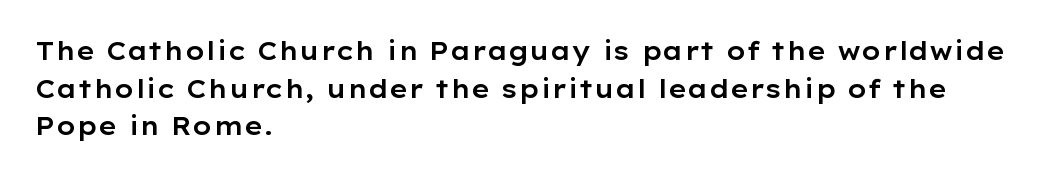
The image shows 25 px text type, upright; set left-aligned, normal line spacing (1.51x), normal letter spacing, not underlined.
